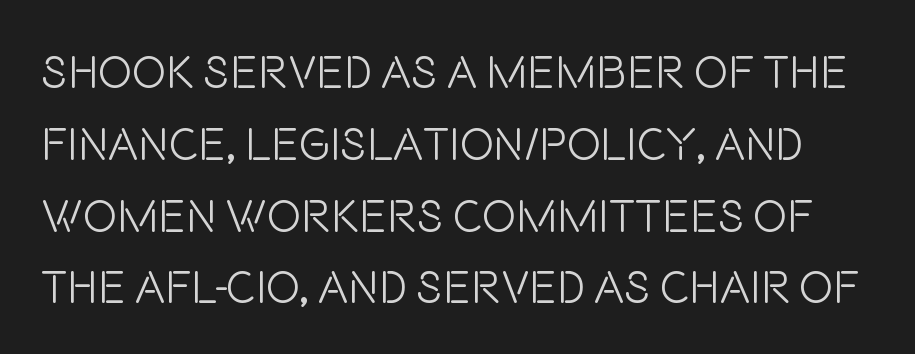
Rule under the text: the space is simply empty. The typeface chosen for these lines omits serifs. The passage shown stacks its lines at a standard gap. The lettering holds an erect, upright posture throughout. No extra ink here — the face is not bold.
